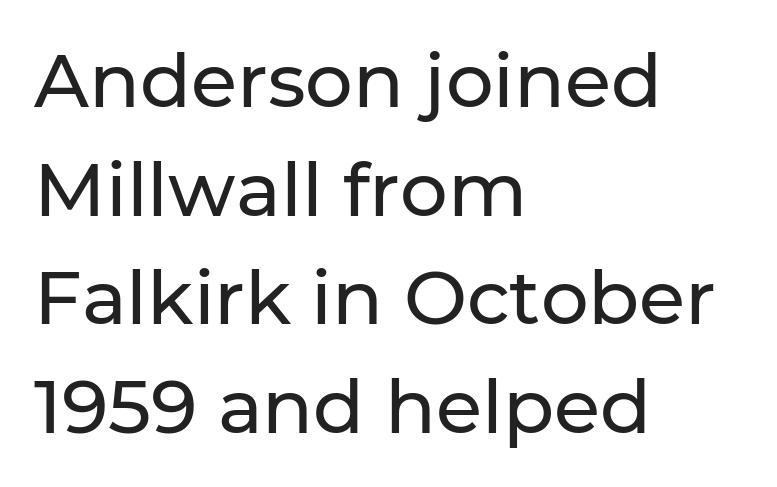
Short note: letters normally spaced. Varying glyph widths throughout — classic text-font behaviour. Where is the straight margin? On the left. The line-height multiplier appears to be the usual default. The passage shown is typeset with a sans-serif family. Type without underlining.
